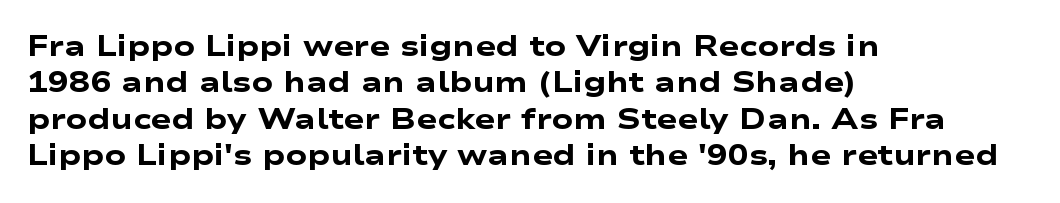
Does the leading feel generous? No, just average. Proportional: the letters do not fall into vertical columns. The zone under the glyphs is completely vacant. Compared with a centered layout, this one pins lines to the left instead. This is heavy type, rendered in bold. The characters display no serif detailing; their extremities are plain.
